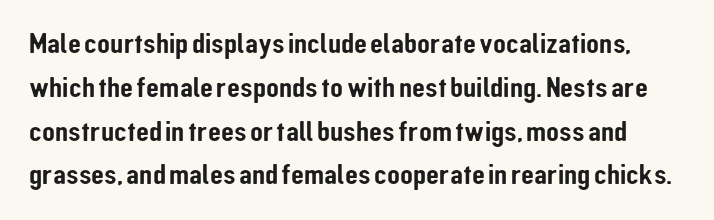
{"serif": "no", "italic": "no", "width": "condensed", "stroke_contrast": "low", "x_height": "medium", "monospaced": "no", "underline": "no", "line_spacing": "normal", "line_spacing_ratio": 1.46, "letter_spacing": "normal", "letter_spacing_em": 0.0, "glyph_px": 30}
